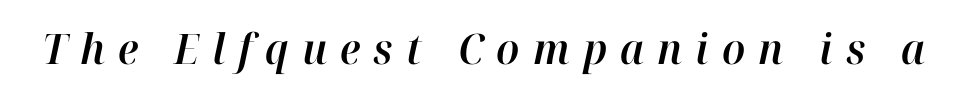
{"italic": "yes", "lean": "right", "slant_degrees": 12, "width": "normal", "stroke_contrast": "high", "x_height": "medium", "monospaced": "no", "underline": "no", "letter_spacing": "wide", "letter_spacing_em": 0.31, "glyph_px": 42}
